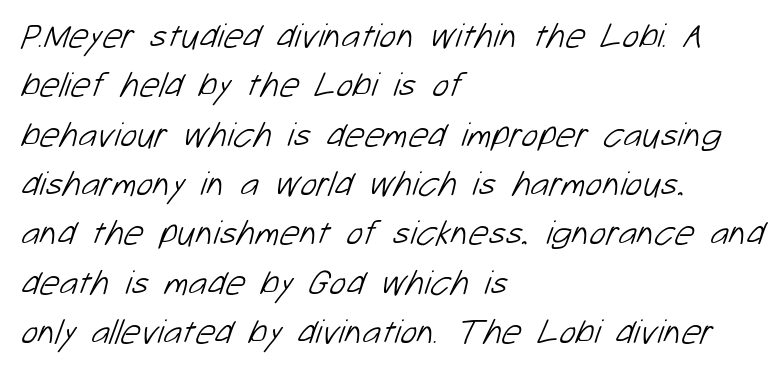
The image shows 35 px light sans-serif type; set left-aligned, normal line spacing (1.41x), normal letter spacing, not underlined; low stroke contrast and a medium x-height.
